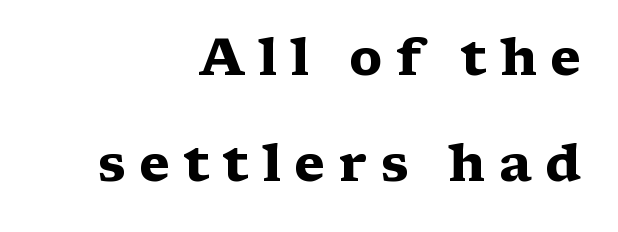
The strip under each line holds only bare page. Pretty heavy lettering here — definitely bold. Here the designer chose a conventional face with non-uniform glyph widths. Unlike a clean sans, this face finishes its strokes with serifs. This sample uses expanded letter spacing, leaving extra air between glyphs.
